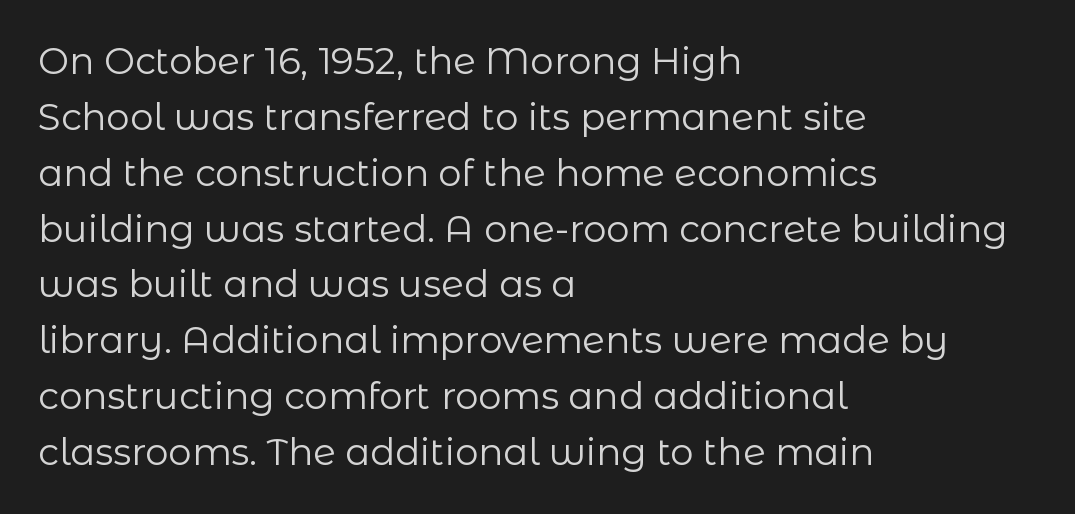
The image shows 37 px regular-weight sans-serif type, upright; set left-aligned, normal line spacing (1.51x), normal letter spacing, not underlined; low stroke contrast and a medium x-height.
